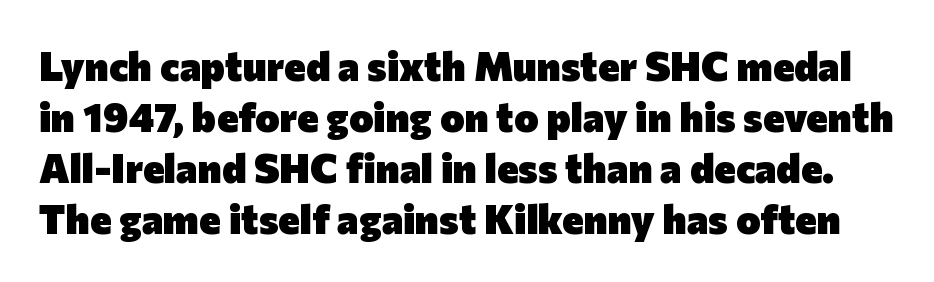
You could not count columns in this text — the font is proportionally spaced. The font family rendered here belongs to the sans-serif group. The words here are not underlined. The rendering uses a bold face; every stroke is thick and dark. The face used here is rendered with its standard letterfit.
